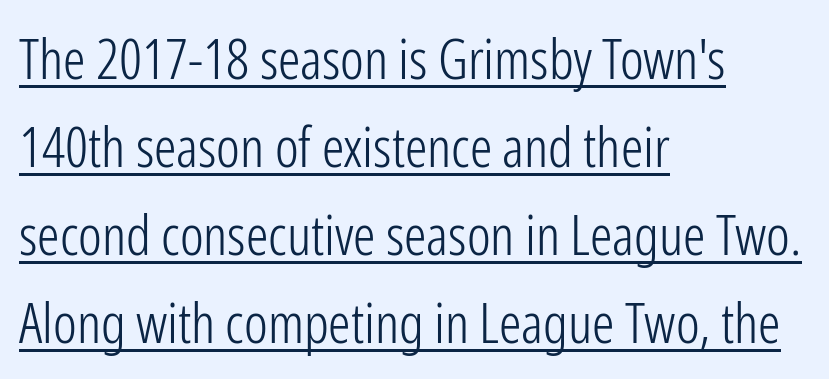
Q: Is the text bold? A: No.
Q: Is the text italic (slanted)? A: No, it is upright.
Q: Is the typeface a serif or a sans-serif typeface? A: Sans-serif.
Q: Is the text underlined? A: Yes.
Q: How is the paragraph aligned? A: Left-aligned.
Q: Is the spacing between letters normal or unusually wide? A: Normal.
Q: Is the spacing between lines tight, normal or loose? A: Normal.
Q: Width (condensed, normal, or wide)? A: Condensed.
Q: Stroke contrast? A: Low.
Q: x-height? A: Medium.
Q: Monospaced? A: No.
